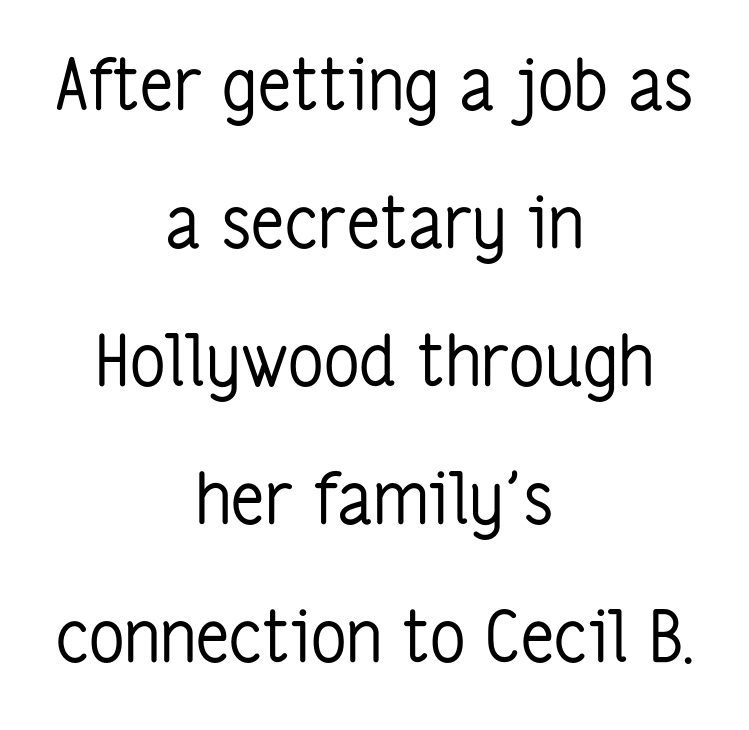
Q: Is the text bold? A: No.
Q: Is the text italic (slanted)? A: No, it is upright.
Q: Is the typeface a serif or a sans-serif typeface? A: Sans-serif.
Q: Is the text underlined? A: No.
Q: How is the paragraph aligned? A: Centered.
Q: Is the spacing between letters normal or unusually wide? A: Normal.
Q: Is the spacing between lines tight, normal or loose? A: Loose.
Q: Width (condensed, normal, or wide)? A: Condensed.
Q: Stroke contrast? A: Low.
Q: x-height? A: Medium.
Q: Monospaced? A: No.
